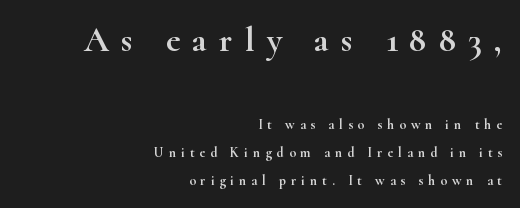
In CSS terms this would be text-align: right. The lettering holds an erect, upright posture throughout. Little horizontal feet cap the strokes, marking this as serif type. These lines are rendered in a variable-pitch font. Type without underlining. The designer dialed line spacing up above the default.
